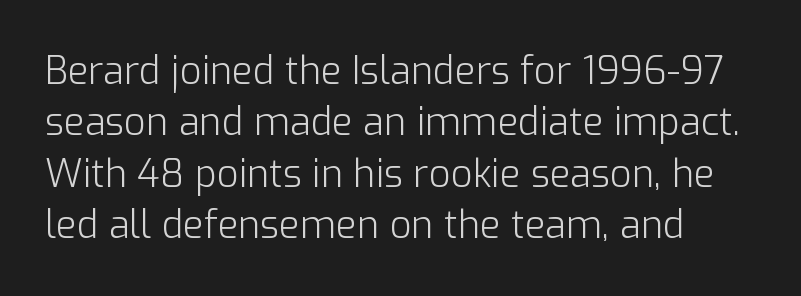
{"serif": "no", "italic": "no", "bold": "no", "weight": "light", "width": "normal", "stroke_contrast": "low", "x_height": "medium", "monospaced": "no", "underline": "no", "align": "left", "line_spacing": "normal", "line_spacing_ratio": 1.35, "letter_spacing": "normal", "letter_spacing_em": 0.0, "glyph_px": 38}
